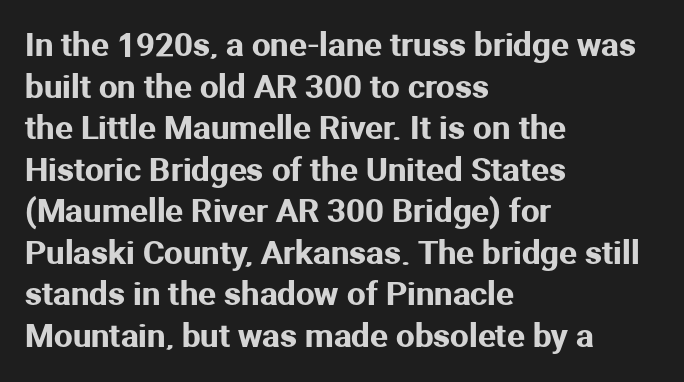
{"serif": "no", "italic": "no", "width": "normal", "stroke_contrast": "medium", "x_height": "medium", "monospaced": "no", "underline": "no", "align": "left", "line_spacing": "normal", "line_spacing_ratio": 1.26, "letter_spacing": "normal", "letter_spacing_em": 0.0, "glyph_px": 33}
